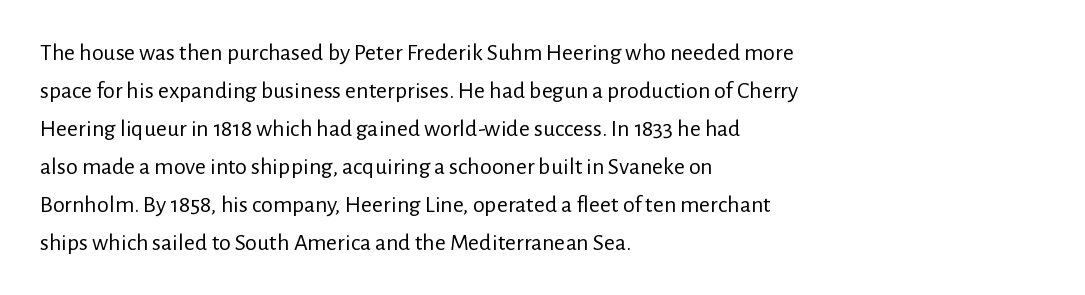
The image shows 24 px text type, upright; set left-aligned, normal line spacing (1.58x), normal letter spacing, not underlined.
